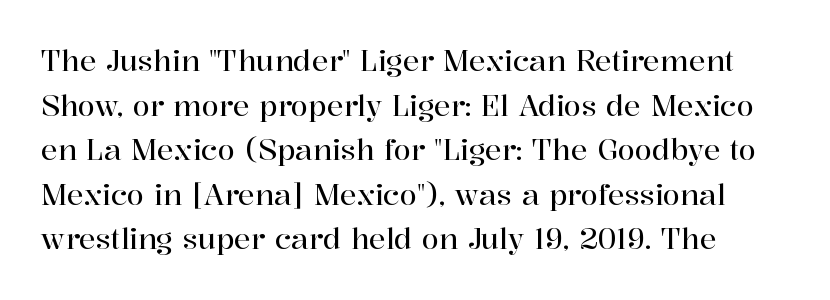
Q: Is the text italic (slanted)? A: No, it is upright.
Q: Is the typeface a serif or a sans-serif typeface? A: Serif.
Q: Is the text underlined? A: No.
Q: Is the spacing between letters normal or unusually wide? A: Normal.
Q: Is the spacing between lines tight, normal or loose? A: Normal.
Q: Width (condensed, normal, or wide)? A: Normal.
Q: Stroke contrast? A: High.
Q: x-height? A: Medium.
Q: Monospaced? A: No.
